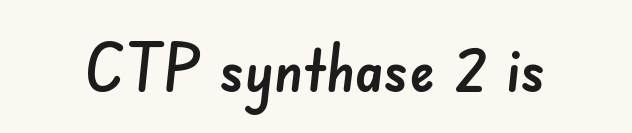
The image shows 65 px sans-serif type; set normal letter spacing, not underlined; low stroke contrast and a small x-height.
